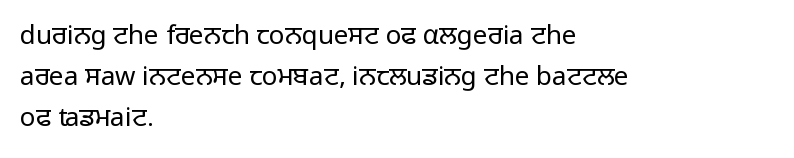
The words here are not underlined. Unbolded letterforms with no extra heft. Quick note: interline space is typical. These lines stack with their left ends in a neat column. Ordinary non-slanted type is in use. Here the glyphs are tracked normally, forming tight word shapes.
